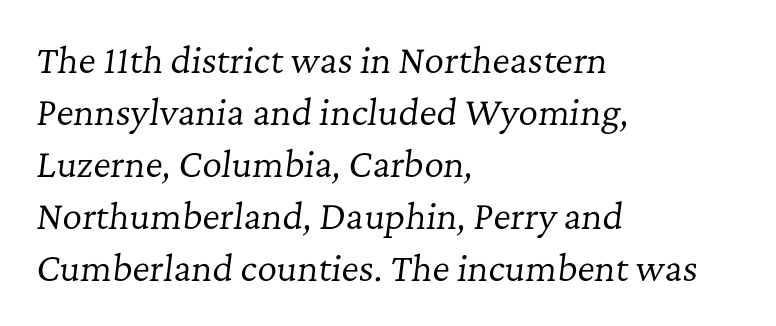
Looking at the ascenders, they clearly lean. The rendering uses a moderate line-height, typical for paragraphs. Type without underlining. Each letter keeps its own natural width here, so spacing adapts to shape. Letter spacing: default.
